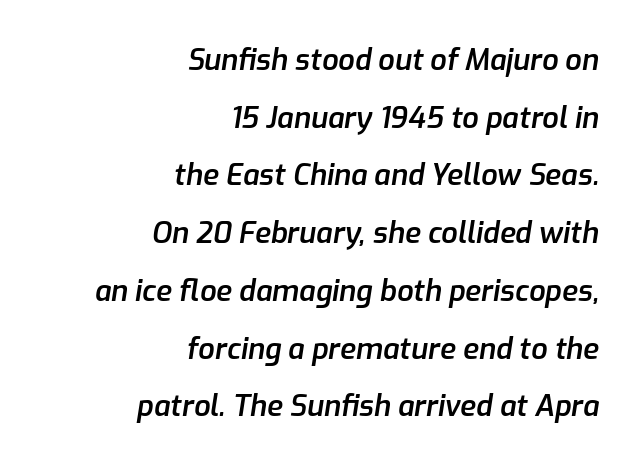
The image shows 29 px semibold type, italic (leaning right); set right-aligned, loose line spacing (1.99x), normal letter spacing, not underlined; low stroke contrast and a medium x-height.
